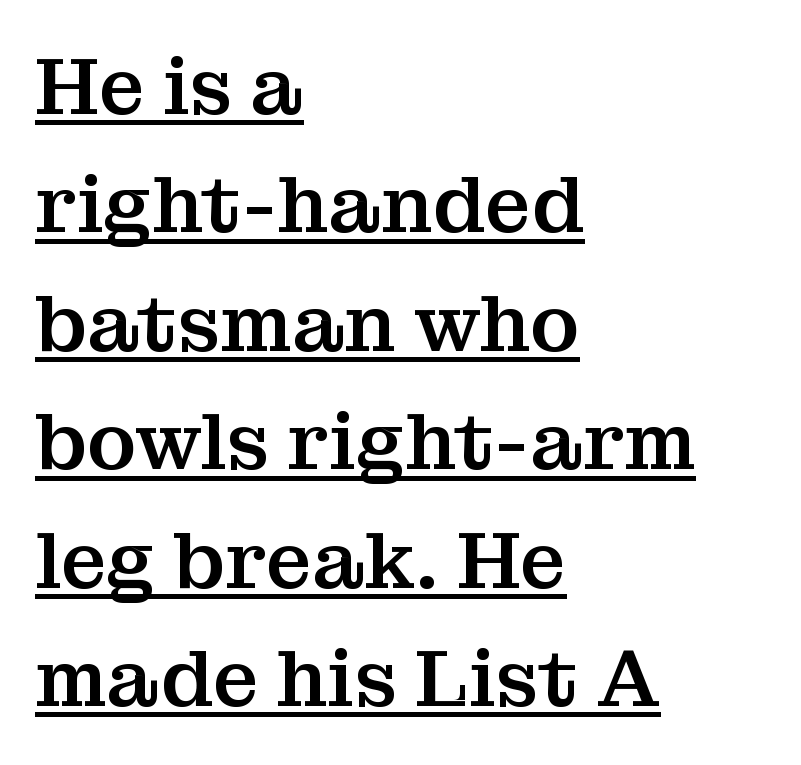
{"serif": "yes", "italic": "no", "width": "normal", "stroke_contrast": "medium", "x_height": "medium", "monospaced": "no", "underline": "yes", "align": "left", "line_spacing": "normal", "line_spacing_ratio": 1.48, "letter_spacing": "normal", "letter_spacing_em": 0.0, "glyph_px": 80}
